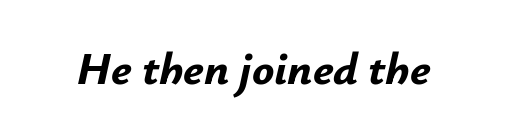
{"italic": "yes", "lean": "right", "slant_degrees": 12, "bold": "yes", "weight": "bold", "width": "normal", "stroke_contrast": "low", "x_height": "small", "monospaced": "no", "underline": "no", "letter_spacing": "normal", "letter_spacing_em": 0.0, "glyph_px": 46}
